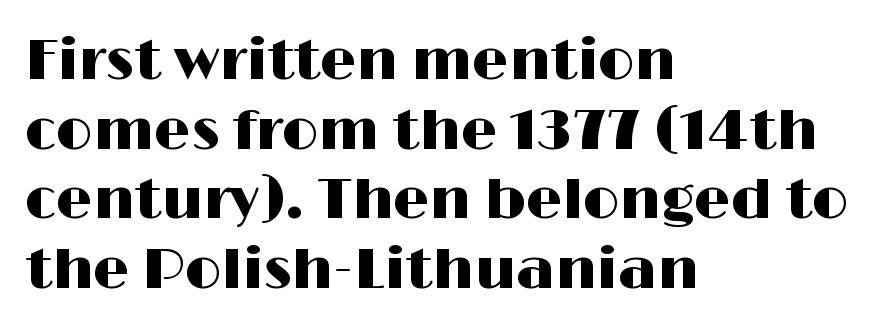
Q: Is the text italic (slanted)? A: No, it is upright.
Q: Is the typeface a serif or a sans-serif typeface? A: Sans-serif.
Q: Is the text underlined? A: No.
Q: How is the paragraph aligned? A: Left-aligned.
Q: Is the spacing between letters normal or unusually wide? A: Normal.
Q: Width (condensed, normal, or wide)? A: Wide.
Q: Stroke contrast? A: High.
Q: x-height? A: Medium.
Q: Monospaced? A: No.
